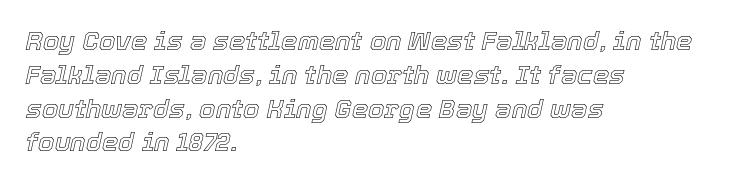
Q: Is the text italic (slanted)? A: Yes, it leans right by about 12 degrees.
Q: Is the text underlined? A: No.
Q: How is the paragraph aligned? A: Left-aligned.
Q: Is the spacing between letters normal or unusually wide? A: Normal.
Q: Is the spacing between lines tight, normal or loose? A: Normal.
